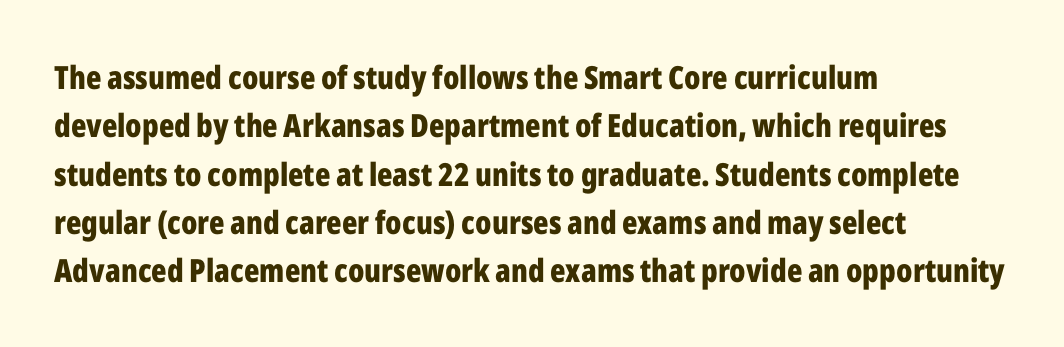
The image shows 32 px bold, condensed sans-serif type, upright; set left-aligned, normal line spacing (1.51x), normal letter spacing, not underlined; low stroke contrast and a medium x-height.
